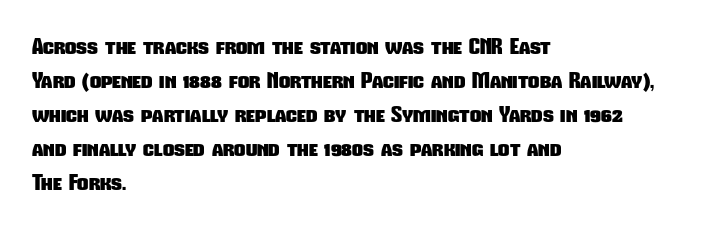
The baseline area is clear. This block has exactly the height ordinary leading produces. The rendering keeps characters at their native spacing. These lines stack with their left ends in a neat column. Students, this is bold: see how much ink each stroke carries.
